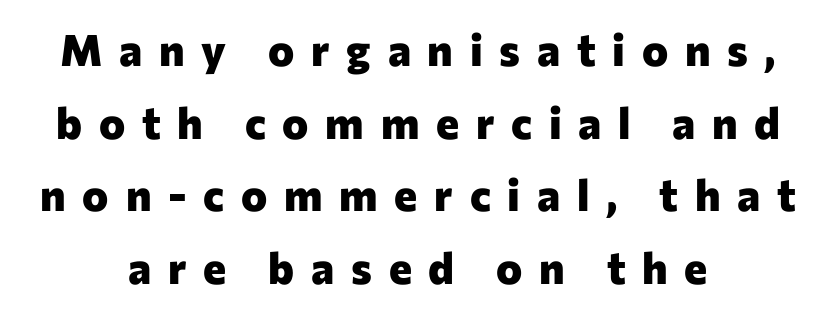
The string is rendered with underlining switched off. How heavy is the stroke? Heavy — this is a bold. Compared with a flush-left layout, this one balances lines on the center instead. Spacing verdict: proportional, widths tailored to each character. Nope, no serifs anywhere on these letters. Evenly set lines give the paragraph a standard silhouette.
